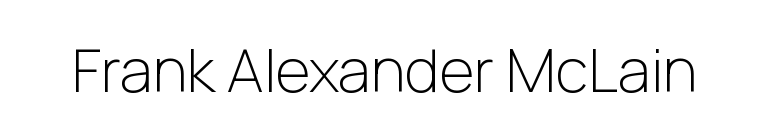
The image shows 60 px light sans-serif type, upright; set normal letter spacing, not underlined; low stroke contrast and a medium x-height.
